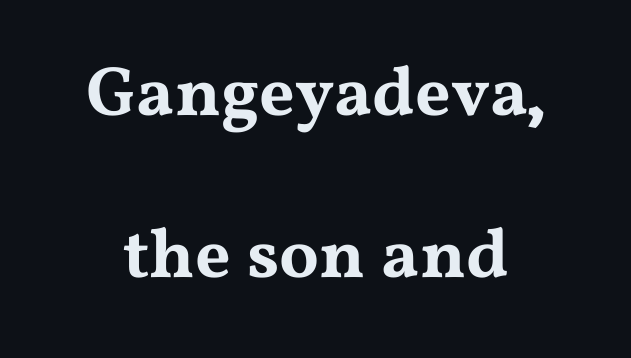
The image shows 70 px wide serif type, upright; set centered, loose line spacing (2.32x), normal letter spacing, not underlined; medium stroke contrast and a medium x-height.
